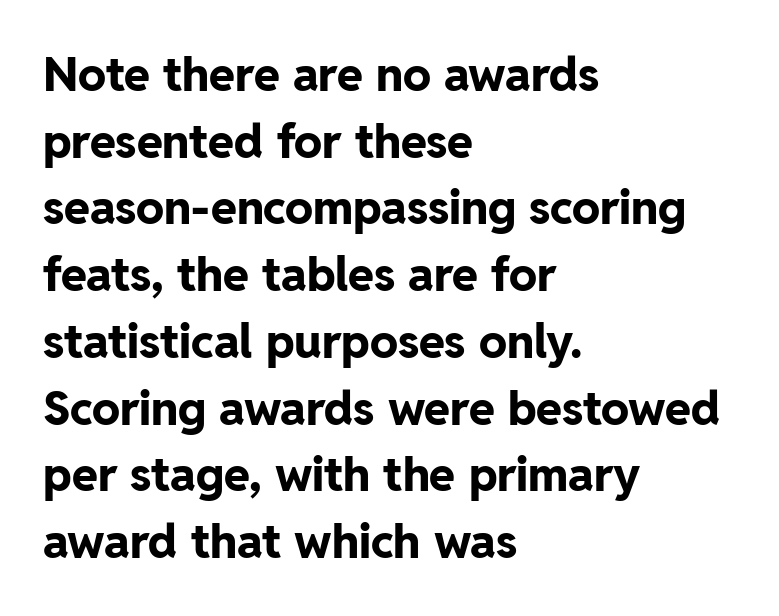
The image shows 47 px bold sans-serif type, upright; set left-aligned, normal line spacing (1.42x), normal letter spacing, not underlined; low stroke contrast and a medium x-height.
